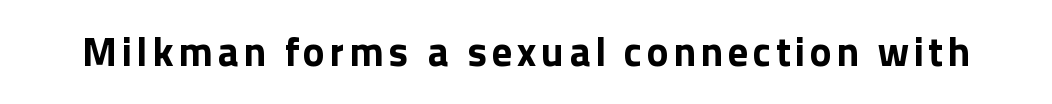
{"serif": "no", "italic": "no", "bold": "yes", "weight": "bold", "width": "normal", "x_height": "medium", "monospaced": "no", "underline": "no", "glyph_px": 41}
